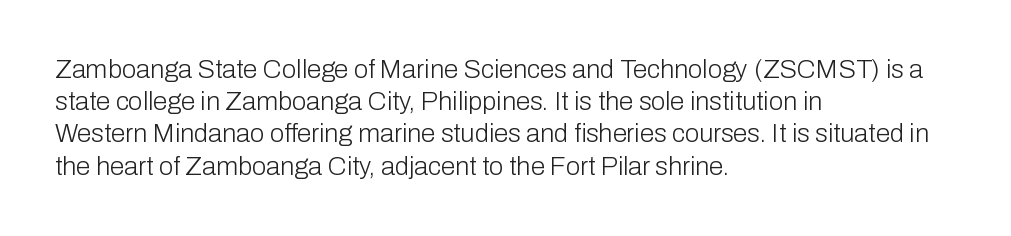
{"italic": "no", "bold": "no", "underline": "no", "align": "left", "line_spacing_ratio": 1.24, "letter_spacing": "normal", "letter_spacing_em": 0.0, "glyph_px": 26}
